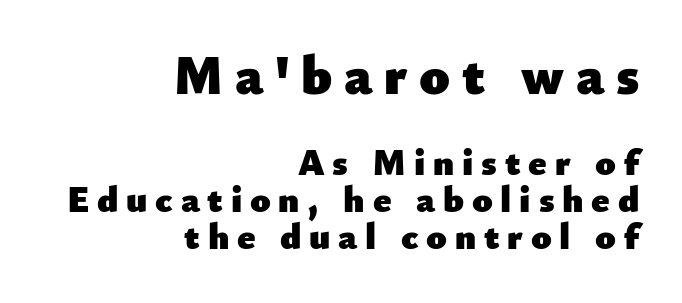
Italic? Not at all — the glyphs are vertical. The face used here is proportionally spaced, like ordinary book or web type. Strokes here are thick enough to call this a true bold. Any mark beneath the type? The region is blank.
